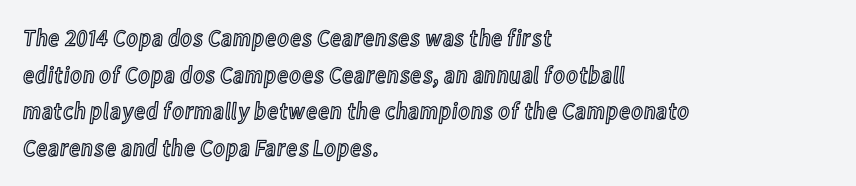
The image shows 24 px text type; set left-aligned, normal line spacing (1.53x), normal letter spacing, not underlined.
